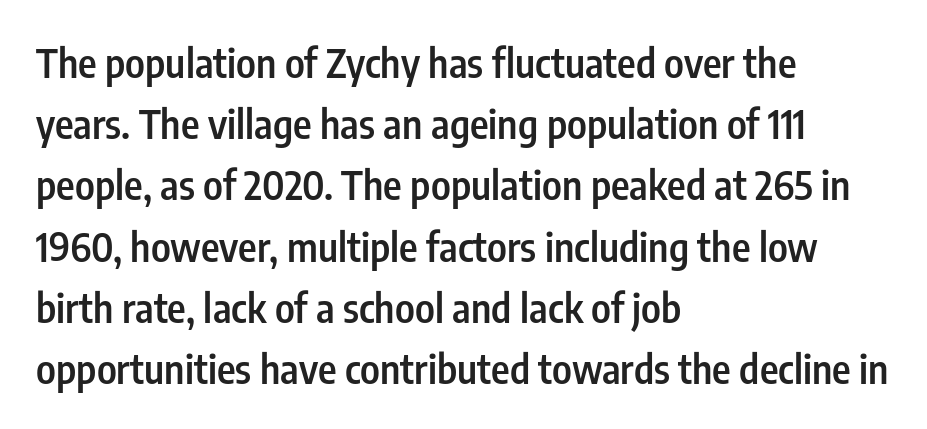
{"serif": "no", "italic": "no", "bold": "semi", "weight": "semibold", "width": "condensed", "stroke_contrast": "low", "x_height": "medium", "monospaced": "no", "underline": "no", "align": "left", "line_spacing": "normal", "line_spacing_ratio": 1.53, "letter_spacing": "normal", "letter_spacing_em": 0.0, "glyph_px": 40}
